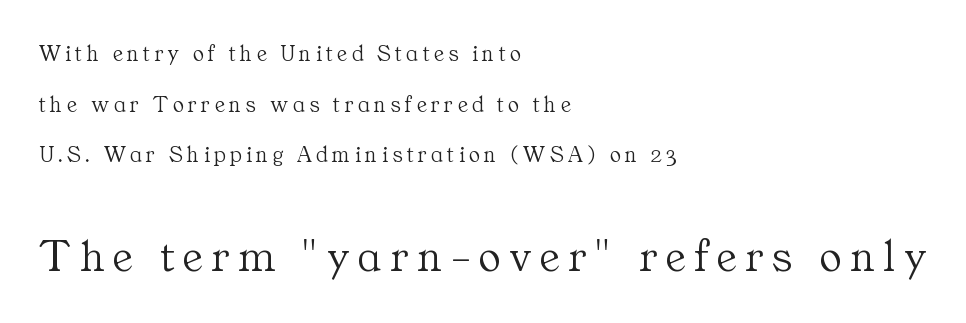
The image shows 46 px light serif type, upright; set left-aligned, loose line spacing (2.2x), not underlined; the second (bottom) block is 2.0x larger; medium stroke contrast and a medium x-height.
